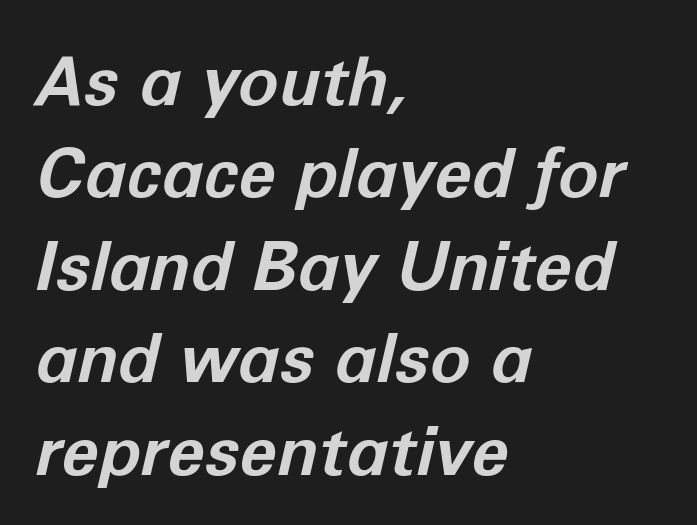
The image shows 68 px bold type, italic (leaning right); set left-aligned, normal line spacing (1.36x), normal letter spacing, not underlined; low stroke contrast and a medium x-height.
